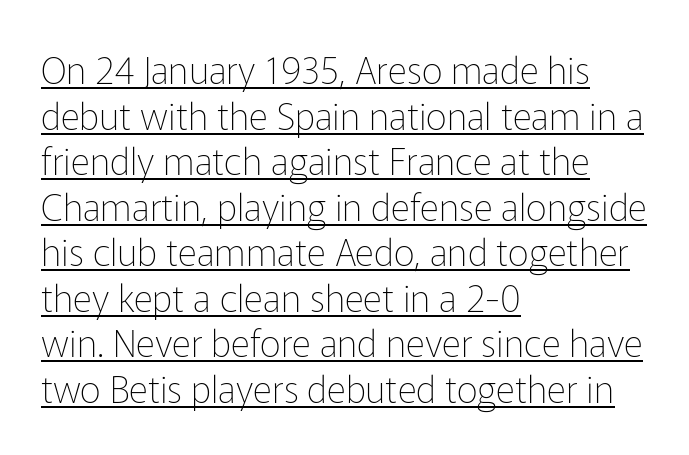
Q: Is the text bold? A: No.
Q: Is the text italic (slanted)? A: No, it is upright.
Q: Is the typeface a serif or a sans-serif typeface? A: Sans-serif.
Q: Is the text underlined? A: Yes.
Q: How is the paragraph aligned? A: Left-aligned.
Q: Is the spacing between letters normal or unusually wide? A: Normal.
Q: Width (condensed, normal, or wide)? A: Normal.
Q: Stroke contrast? A: Low.
Q: x-height? A: Medium.
Q: Monospaced? A: No.
